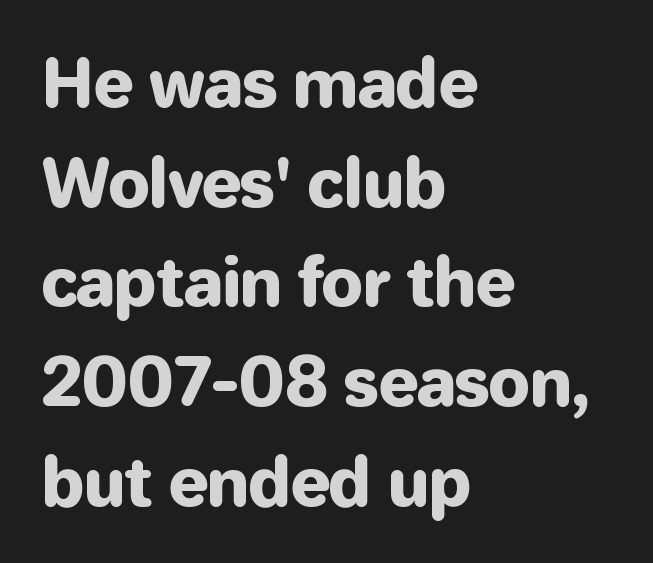
Posture: upright roman. Honestly, the row spacing looks completely unremarkable. Glyph-to-glyph distance matches everyday printed text. Stroke terminals: plain, sans-serif.
